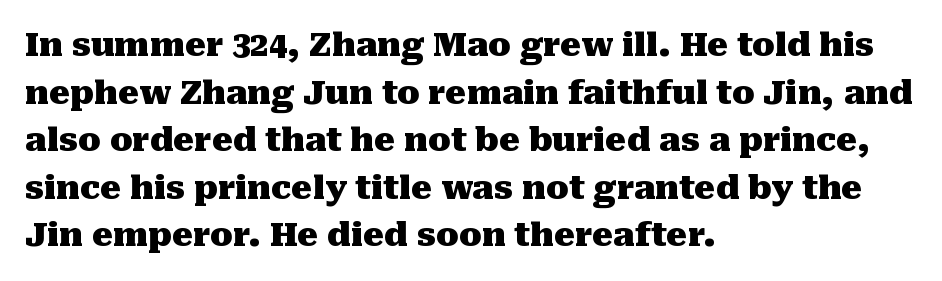
The image shows 33 px heavy serif type, upright; set left-aligned, normal line spacing (1.44x), normal letter spacing, not underlined; medium stroke contrast and a medium x-height.
